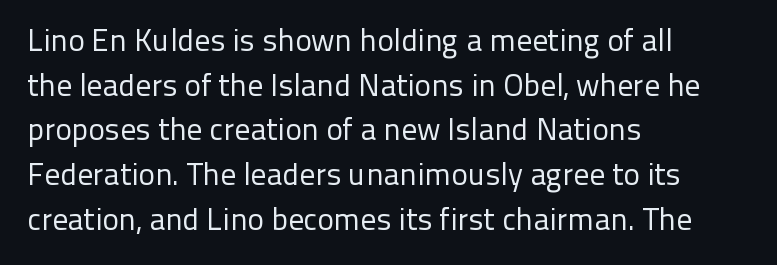
The image shows 31 px regular-weight sans-serif type, upright; set left-aligned, normal line spacing (1.44x), normal letter spacing, not underlined; low stroke contrast and a medium x-height.
